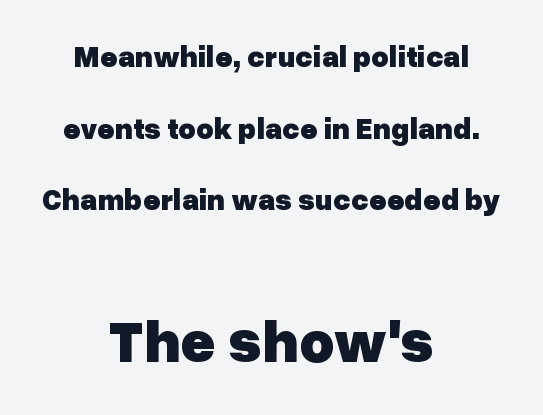
The image shows 60 px heavy sans-serif type, upright; set centered, loose line spacing (2.39x), normal letter spacing, not underlined; the second (bottom) block is 2.0x larger; low stroke contrast and a medium x-height.
